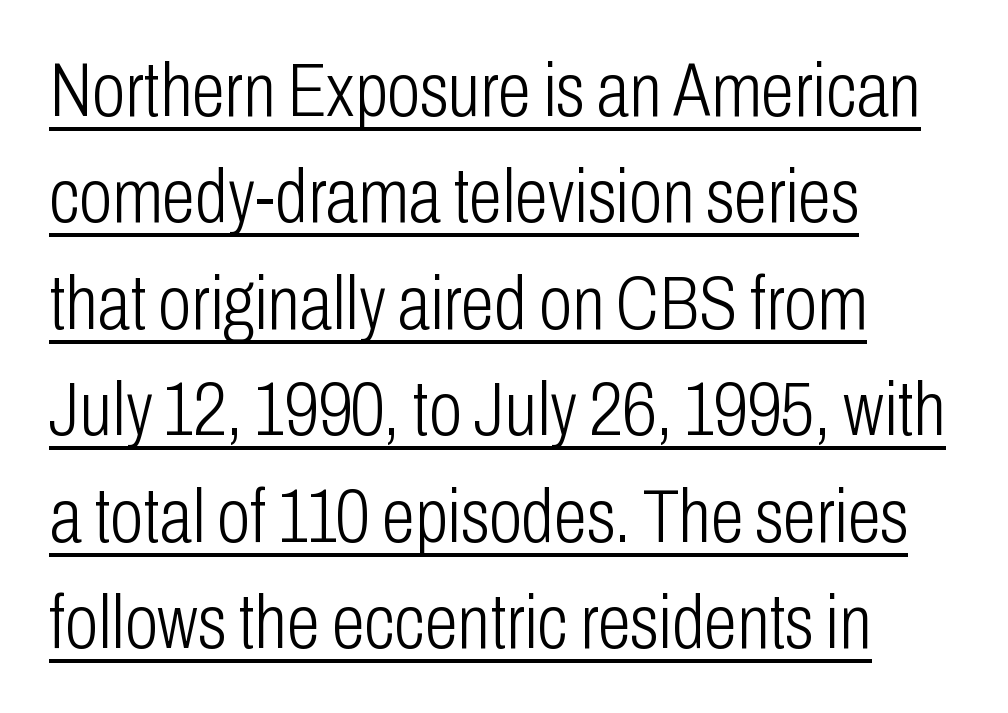
Q: Is the text bold? A: No.
Q: Is the text italic (slanted)? A: No, it is upright.
Q: Is the typeface a serif or a sans-serif typeface? A: Sans-serif.
Q: Is the text underlined? A: Yes.
Q: How is the paragraph aligned? A: Left-aligned.
Q: Is the spacing between letters normal or unusually wide? A: Normal.
Q: Is the spacing between lines tight, normal or loose? A: Normal.
Q: Width (condensed, normal, or wide)? A: Condensed.
Q: Stroke contrast? A: Low.
Q: x-height? A: Medium.
Q: Monospaced? A: No.
